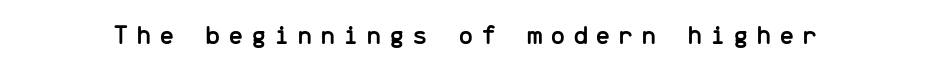
Q: Is the text italic (slanted)? A: No, it is upright.
Q: Is the typeface a serif or a sans-serif typeface? A: Sans-serif.
Q: Is the text underlined? A: No.
Q: Is the spacing between letters normal or unusually wide? A: Unusually wide.
Q: Width (condensed, normal, or wide)? A: Normal.
Q: Stroke contrast? A: Low.
Q: x-height? A: Medium.
Q: Monospaced? A: Yes.
